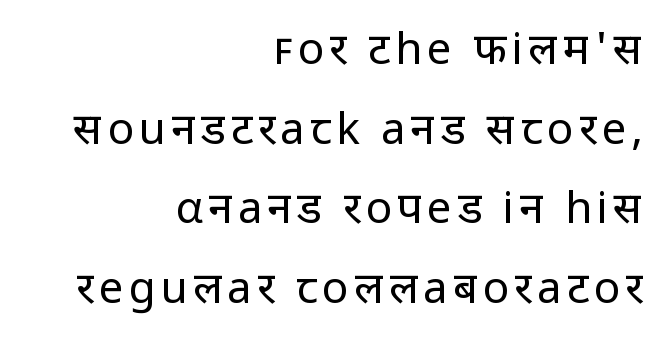
The image shows 44 px regular-weight sans-serif type, upright; set right-aligned, line spacing 1.81x, not underlined; low stroke contrast and a medium x-height.
